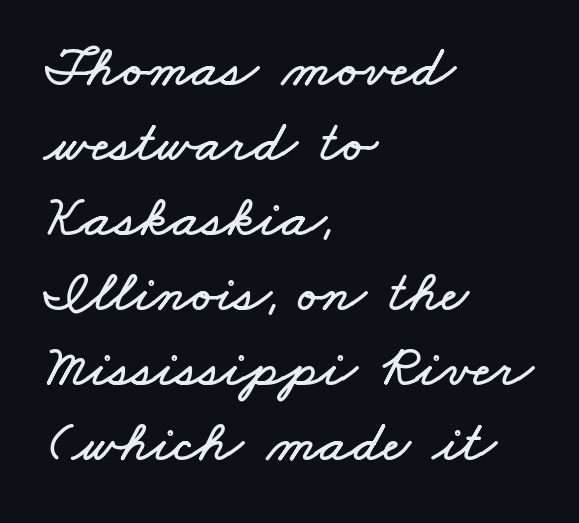
Q: Is the text underlined? A: No.
Q: How is the paragraph aligned? A: Left-aligned.
Q: Is the spacing between letters normal or unusually wide? A: Normal.
Q: Is the spacing between lines tight, normal or loose? A: Normal.
Q: Width (condensed, normal, or wide)? A: Wide.
Q: Stroke contrast? A: Low.
Q: x-height? A: Small.
Q: Monospaced? A: No.
